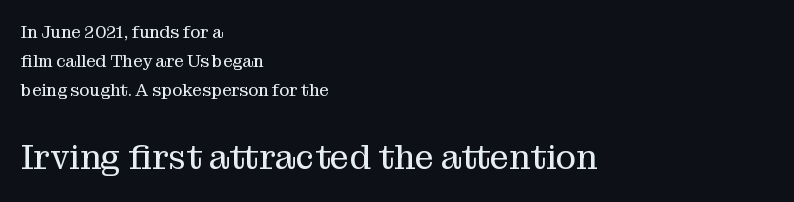
The image shows 34 px regular-weight serif type, upright; set left-aligned, line spacing 1.71x, normal letter spacing, not underlined; the second (bottom) block is 2.0x larger; medium stroke contrast and a medium x-height.
